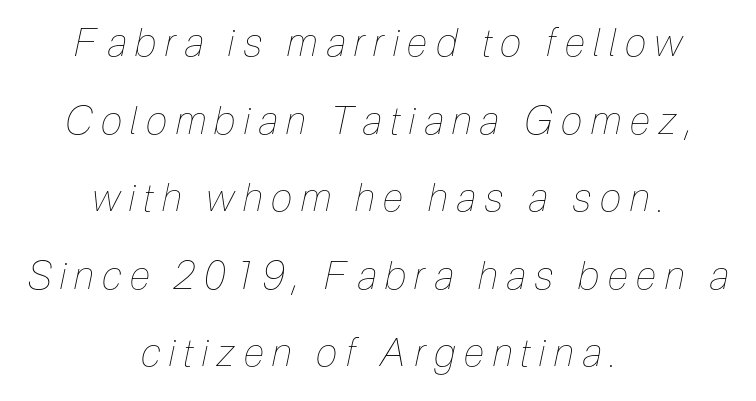
{"italic": "yes", "lean": "right", "slant_degrees": 12, "bold": "no", "weight": "thin", "width": "condensed", "stroke_contrast": "low", "x_height": "medium", "monospaced": "no", "underline": "no", "align": "center", "line_spacing": "loose", "line_spacing_ratio": 1.99, "letter_spacing": "wide", "letter_spacing_em": 0.22, "glyph_px": 39}
